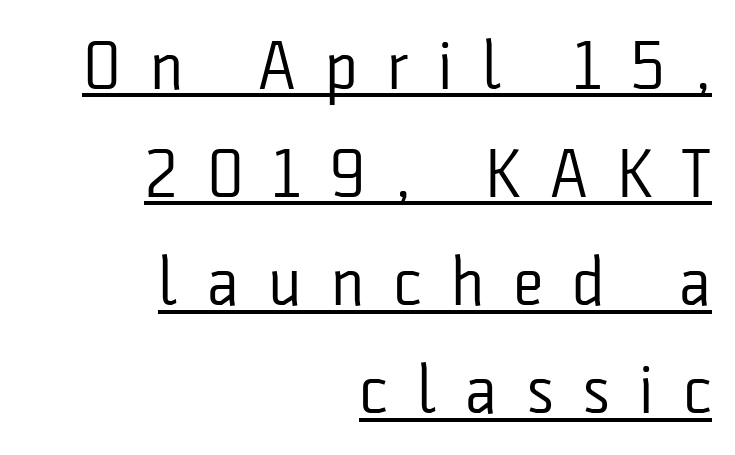
{"serif": "no", "italic": "no", "bold": "no", "weight": "regular", "width": "condensed", "stroke_contrast": "low", "x_height": "medium", "monospaced": "no", "underline": "yes", "align": "right", "line_spacing": "normal", "line_spacing_ratio": 1.59, "letter_spacing": "wide", "letter_spacing_em": 0.43, "glyph_px": 68}
